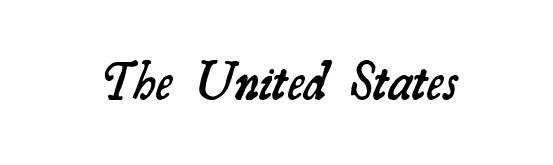
{"serif": "yes", "bold": "semi", "weight": "semibold", "width": "normal", "stroke_contrast": "medium", "x_height": "small", "monospaced": "no", "underline": "no", "letter_spacing": "normal", "letter_spacing_em": 0.0, "glyph_px": 53}
